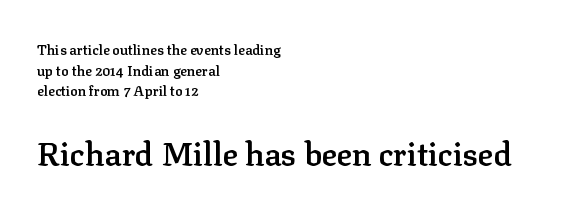
The letters in the lower block stand taller than those in the block above. Heft: intermediate — a semibold. The typography opts for an upright posture over an oblique one. Serifs: yes, visible at the terminals of the letterforms.
